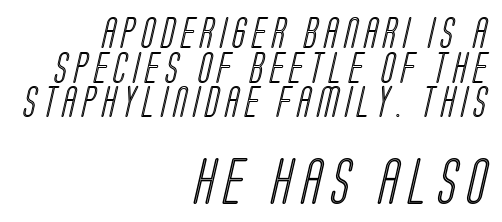
Compared with typical body copy, the letter spacing here is much looser. The lines are quadded right. If you squint, the bottom block still reads clearly — it's the larger of the two. The designer dialed line spacing down below the default. Glance below the letters and you will spot only blank space.
